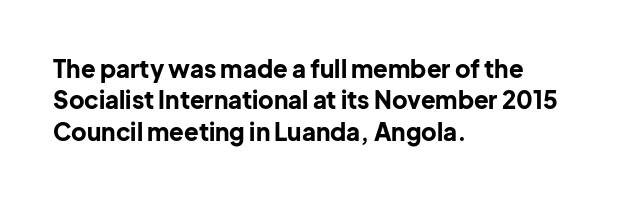
The image shows 24 px bold type, upright; set left-aligned, normal line spacing (1.31x), normal letter spacing, not underlined.
